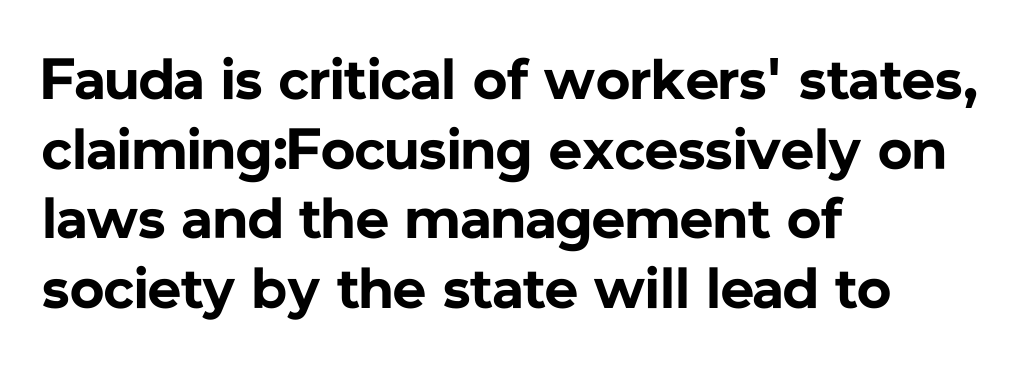
The image shows 58 px bold sans-serif type, upright; set left-aligned, line spacing 1.2x, normal letter spacing, not underlined; low stroke contrast and a medium x-height.
